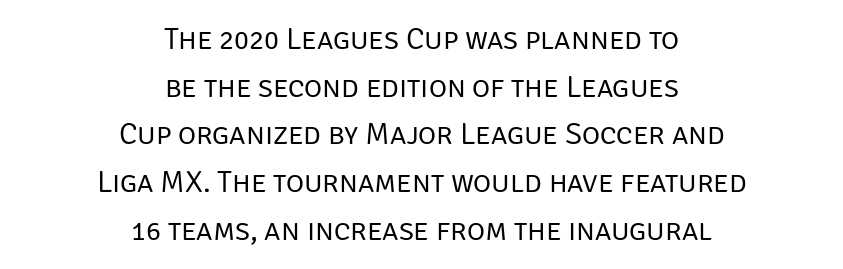
The image shows 31 px regular-weight sans-serif type, upright; set centered, normal line spacing (1.54x), normal letter spacing, not underlined; low stroke contrast and a large x-height.
